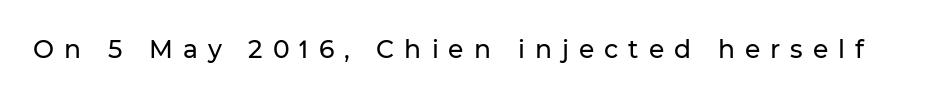
{"italic": "no", "underline": "no", "letter_spacing": "wide", "letter_spacing_em": 0.4, "glyph_px": 25}
